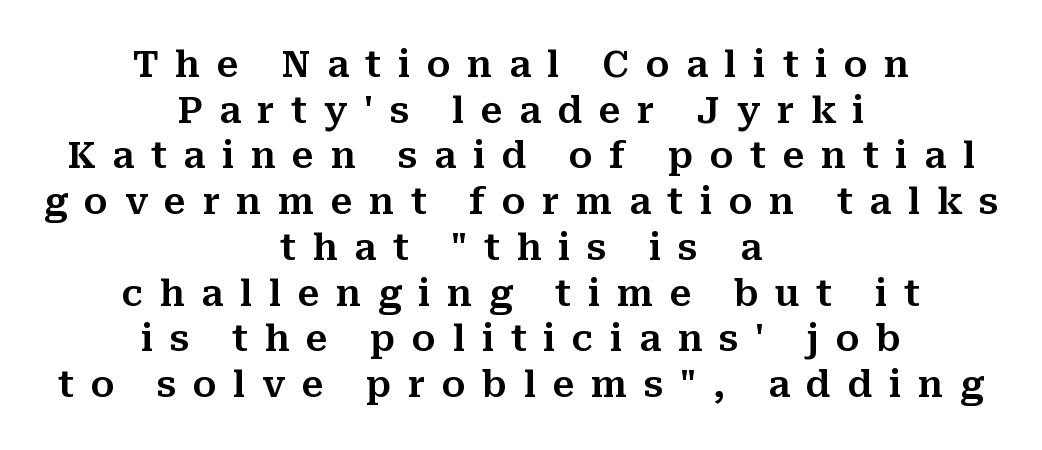
{"serif": "yes", "italic": "no", "width": "normal", "stroke_contrast": "medium", "x_height": "medium", "monospaced": "no", "underline": "no", "align": "center", "line_spacing": "normal", "line_spacing_ratio": 1.27, "letter_spacing": "wide", "letter_spacing_em": 0.46, "glyph_px": 36}
